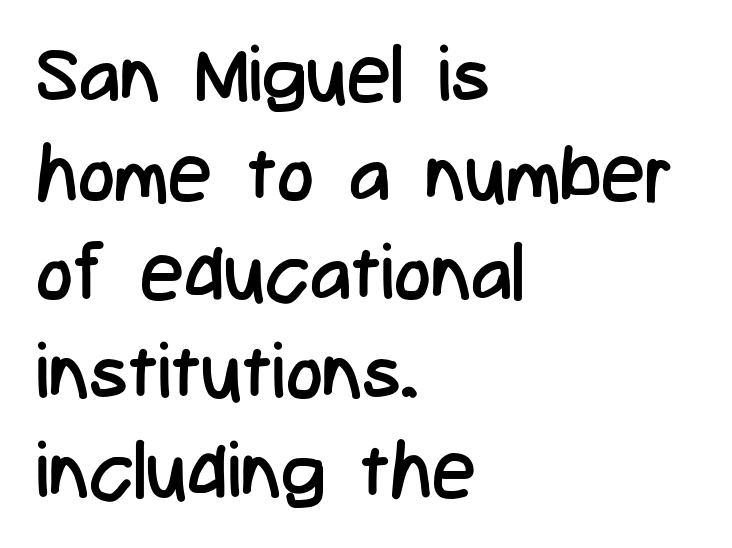
The image shows 78 px regular-weight, condensed sans-serif type, upright; set left-aligned, normal line spacing (1.27x), normal letter spacing, not underlined; low stroke contrast and a medium x-height.
